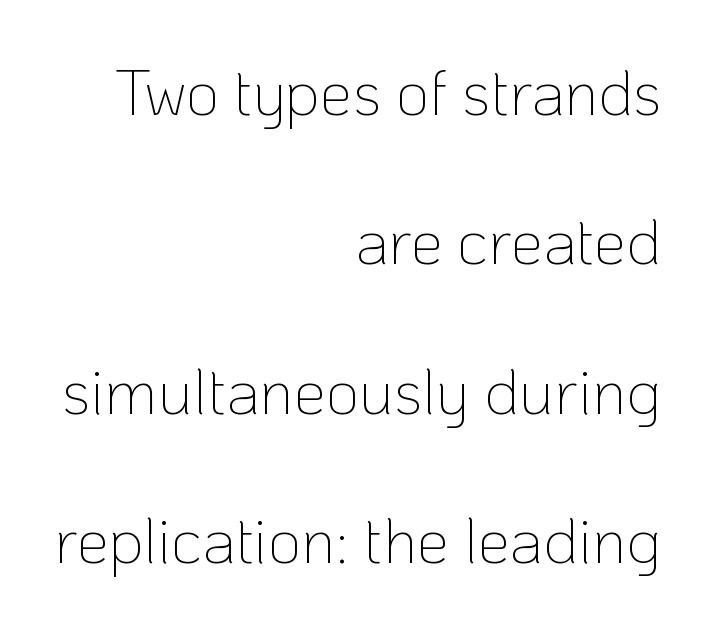
{"serif": "no", "italic": "no", "bold": "no", "weight": "thin", "width": "normal", "stroke_contrast": "low", "x_height": "medium", "monospaced": "no", "underline": "no", "align": "right", "line_spacing": "loose", "line_spacing_ratio": 2.3, "letter_spacing": "normal", "letter_spacing_em": 0.0, "glyph_px": 65}
